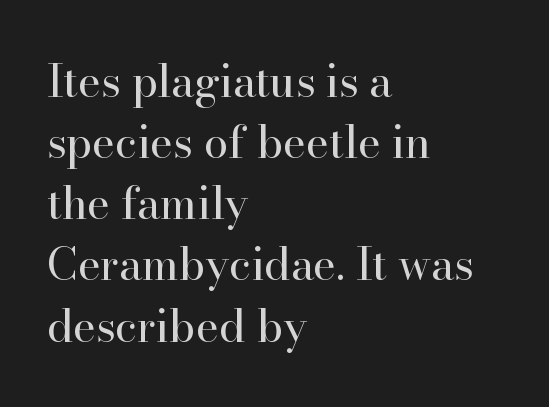
The image shows 44 px regular-weight serif type, upright; set left-aligned, normal line spacing (1.39x), normal letter spacing, not underlined; high stroke contrast and a small x-height.
